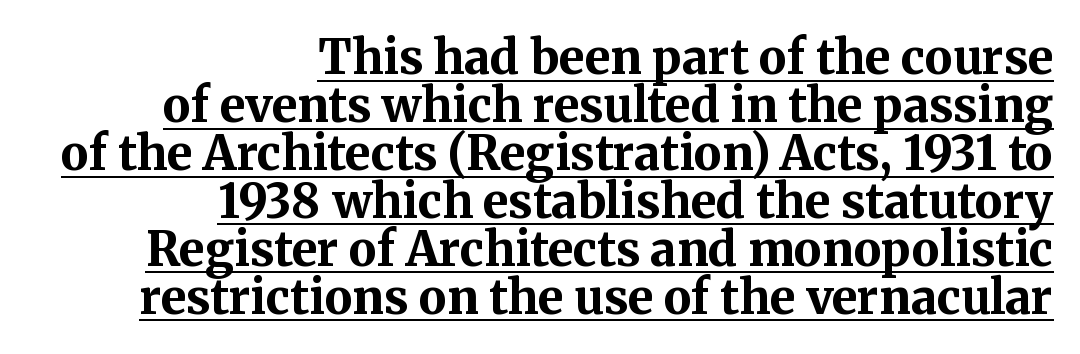
Q: Is the text bold? A: Yes.
Q: Is the text italic (slanted)? A: No, it is upright.
Q: Is the typeface a serif or a sans-serif typeface? A: Serif.
Q: Is the text underlined? A: Yes.
Q: How is the paragraph aligned? A: Right-aligned.
Q: Is the spacing between letters normal or unusually wide? A: Normal.
Q: Is the spacing between lines tight, normal or loose? A: Tight.
Q: Width (condensed, normal, or wide)? A: Normal.
Q: Stroke contrast? A: Medium.
Q: x-height? A: Medium.
Q: Monospaced? A: No.
